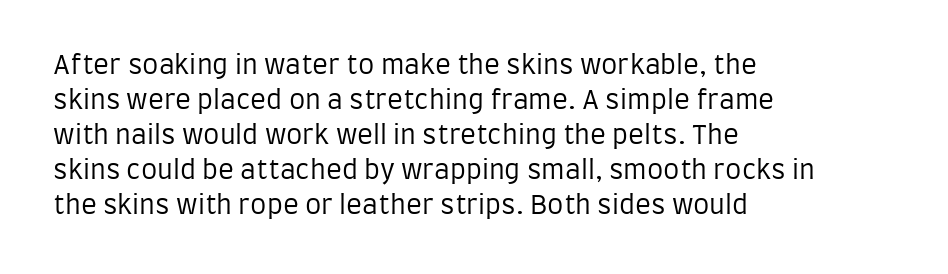
{"italic": "no", "bold": "no", "underline": "no", "align": "left", "line_spacing": "normal", "line_spacing_ratio": 1.35, "letter_spacing": "normal", "letter_spacing_em": 0.0, "glyph_px": 26}
